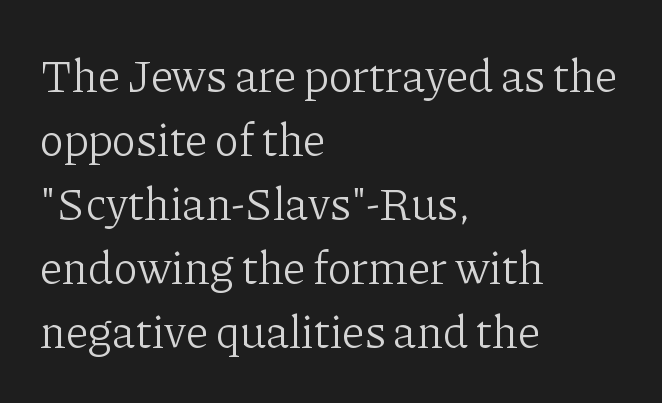
Rows of type keep a routine distance in the vertical direction. A typesetter would label this face a serif. The specimen omits any rule beneath the text block's lines. A roman cut, with each character standing at attention. Casual observation: everything's shoved over to the left.
